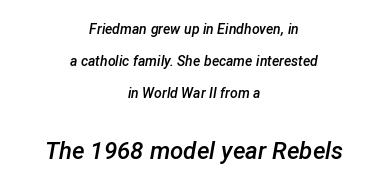
The image shows 24 px text type, italic (leaning right); set centered, loose line spacing (2.27x), normal letter spacing, not underlined; the second (bottom) block is 1.71x larger.
